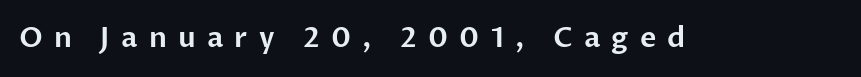
Q: Is the text italic (slanted)? A: No, it is upright.
Q: Is the typeface a serif or a sans-serif typeface? A: Sans-serif.
Q: Is the text underlined? A: No.
Q: Is the spacing between letters normal or unusually wide? A: Unusually wide.
Q: Width (condensed, normal, or wide)? A: Normal.
Q: Stroke contrast? A: Low.
Q: x-height? A: Medium.
Q: Monospaced? A: No.
